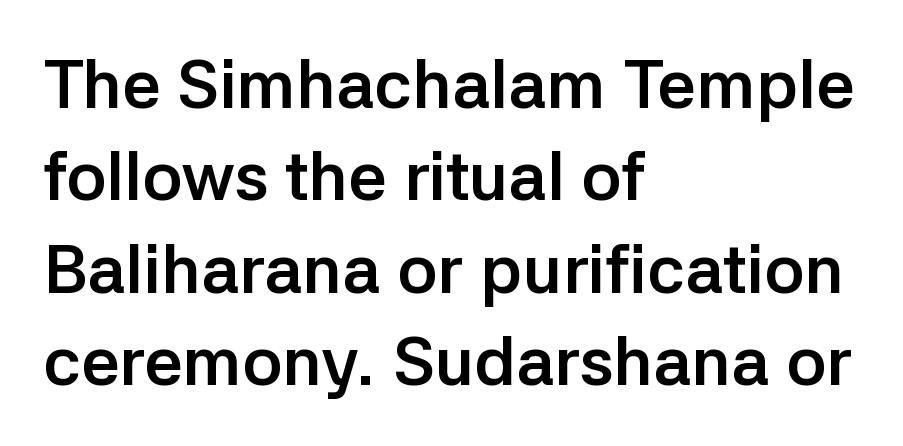
The image shows 68 px semibold sans-serif type, upright; set left-aligned, normal line spacing (1.36x), normal letter spacing, not underlined; low stroke contrast and a medium x-height.
